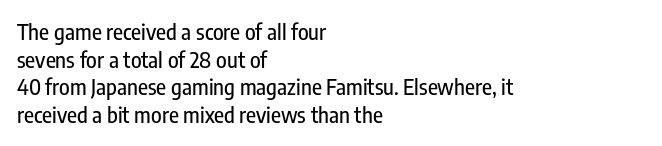
{"italic": "no", "underline": "no", "align": "left", "line_spacing": "normal", "line_spacing_ratio": 1.26, "letter_spacing": "normal", "letter_spacing_em": 0.0, "glyph_px": 22}
